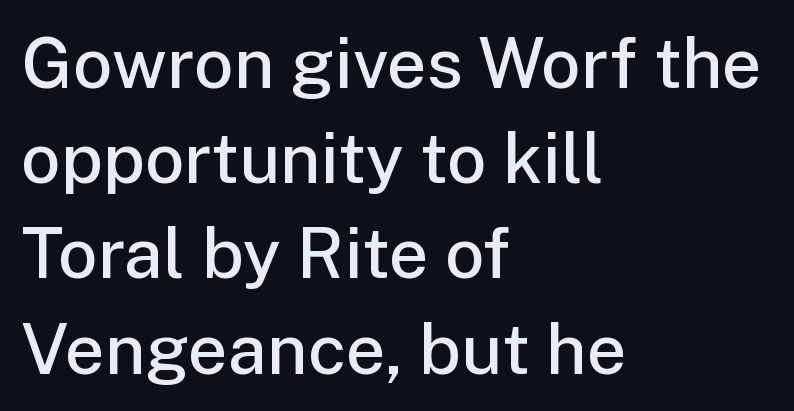
The image shows 70 px semibold sans-serif type, upright; set left-aligned, normal line spacing (1.36x), normal letter spacing, not underlined; low stroke contrast and a medium x-height.
